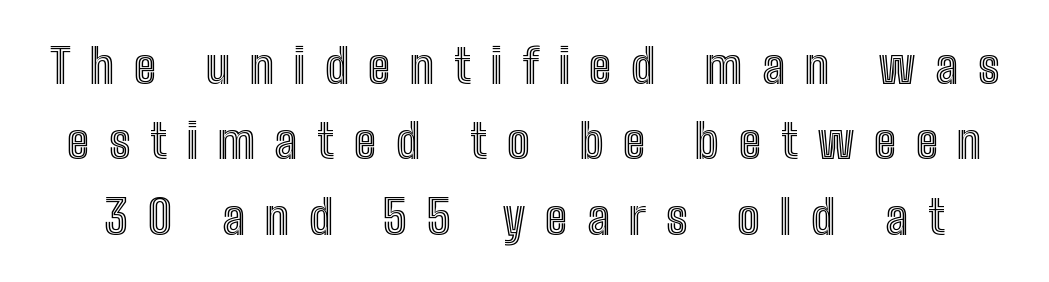
The image shows 48 px condensed type, upright; set normal line spacing (1.57x), unusually wide letter spacing (+0.41 em), not underlined; a medium x-height.
